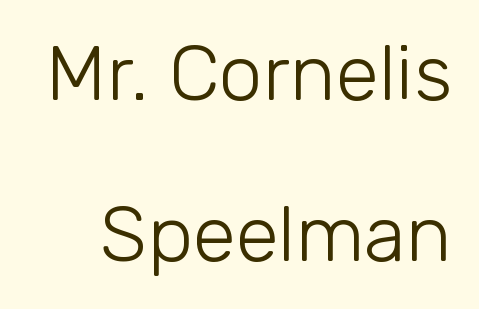
The image shows 78 px light sans-serif type, upright; set loose line spacing (2.07x), normal letter spacing, not underlined; low stroke contrast and a medium x-height.
